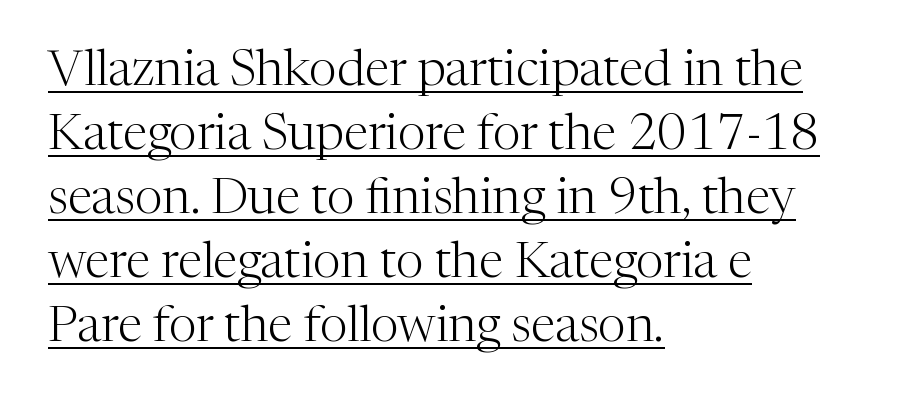
The image shows 50 px light serif type, upright; set left-aligned, normal line spacing (1.28x), normal letter spacing, underlined; medium stroke contrast and a medium x-height.
